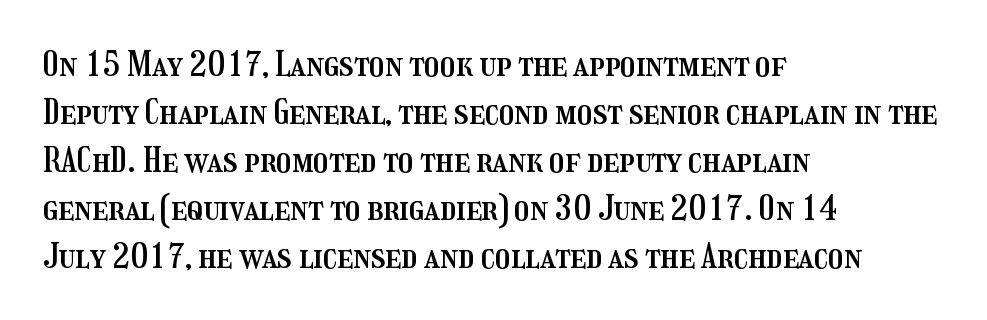
The image shows 34 px condensed type, upright; set left-aligned, normal line spacing (1.41x), normal letter spacing, not underlined; medium stroke contrast and a medium x-height.
